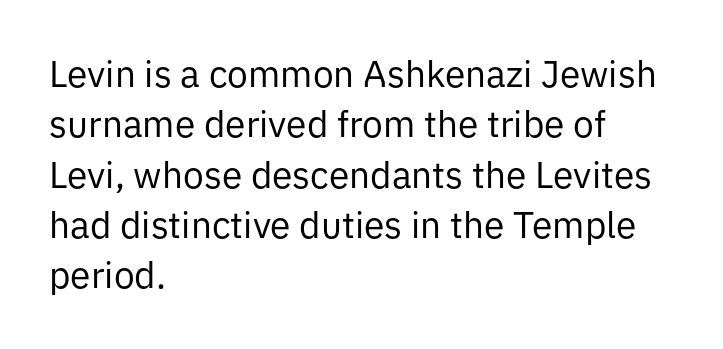
Q: Is the text bold? A: No.
Q: Is the text italic (slanted)? A: No, it is upright.
Q: Is the typeface a serif or a sans-serif typeface? A: Sans-serif.
Q: Is the text underlined? A: No.
Q: How is the paragraph aligned? A: Left-aligned.
Q: Is the spacing between letters normal or unusually wide? A: Normal.
Q: Is the spacing between lines tight, normal or loose? A: Normal.
Q: Width (condensed, normal, or wide)? A: Normal.
Q: Stroke contrast? A: Low.
Q: x-height? A: Medium.
Q: Monospaced? A: No.
